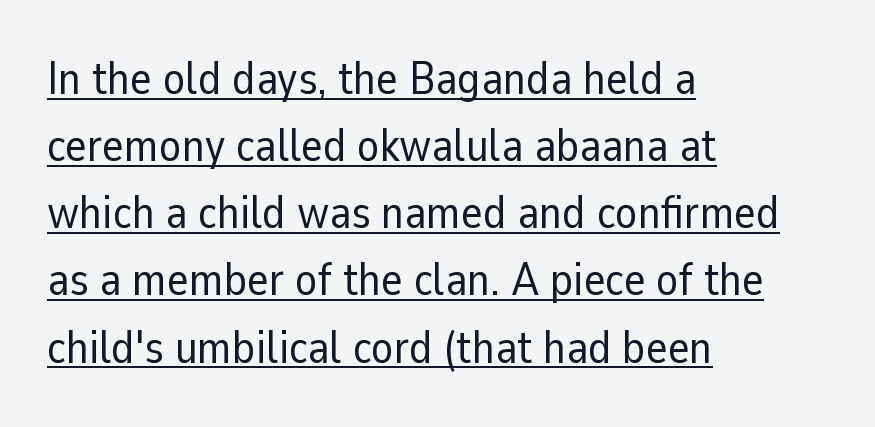
Q: Is the text bold? A: No.
Q: Is the text italic (slanted)? A: No, it is upright.
Q: Is the typeface a serif or a sans-serif typeface? A: Sans-serif.
Q: Is the text underlined? A: Yes.
Q: How is the paragraph aligned? A: Left-aligned.
Q: Is the spacing between letters normal or unusually wide? A: Normal.
Q: Is the spacing between lines tight, normal or loose? A: Normal.
Q: Width (condensed, normal, or wide)? A: Normal.
Q: Stroke contrast? A: Low.
Q: x-height? A: Medium.
Q: Monospaced? A: No.
